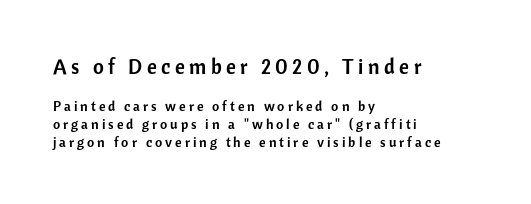
The image shows 21 px text type, upright; set left-aligned, normal line spacing (1.28x), unusually wide letter spacing (+0.21 em), not underlined; the first (top) block is 1.5x larger.
